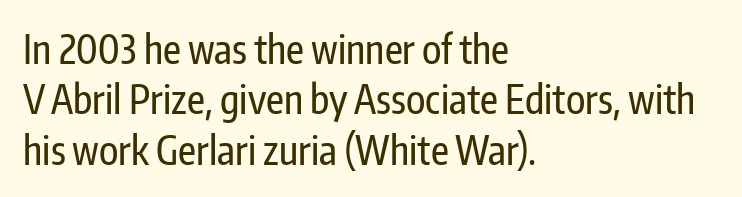
These lines were composed using upright roman letters. Does the copy run flush right? No — it runs flush left. Descenders are the only things crossing below the line. The designer left line spacing at the default. Short note: letters normally spaced.
